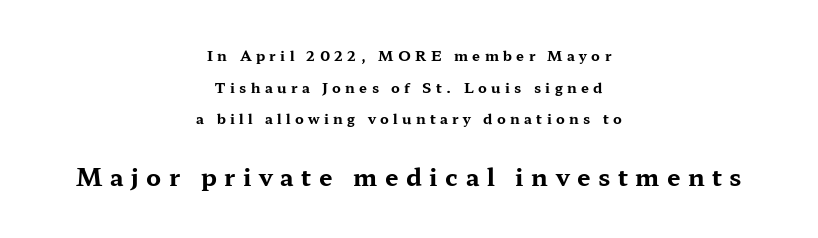
Rows of type keep a wide berth in the vertical direction. Bigger letters appear in the bottom chunk; the top chunk is reduced. Lines of text with bare space underneath. Weight check: bold — yes, fully.
